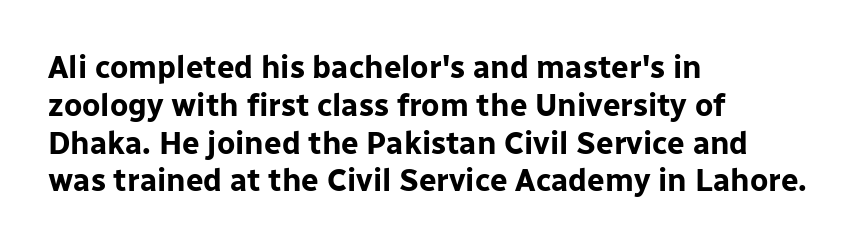
Q: Is the text bold? A: Yes.
Q: Is the text italic (slanted)? A: No, it is upright.
Q: Is the typeface a serif or a sans-serif typeface? A: Sans-serif.
Q: Is the text underlined? A: No.
Q: How is the paragraph aligned? A: Left-aligned.
Q: Is the spacing between letters normal or unusually wide? A: Normal.
Q: Width (condensed, normal, or wide)? A: Normal.
Q: Stroke contrast? A: Low.
Q: x-height? A: Medium.
Q: Monospaced? A: No.
